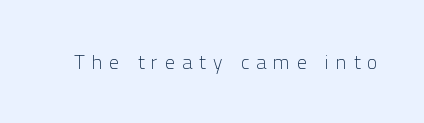
Q: Is the text bold? A: No.
Q: Is the text italic (slanted)? A: No, it is upright.
Q: Is the text underlined? A: No.
Q: Is the spacing between letters normal or unusually wide? A: Unusually wide.
